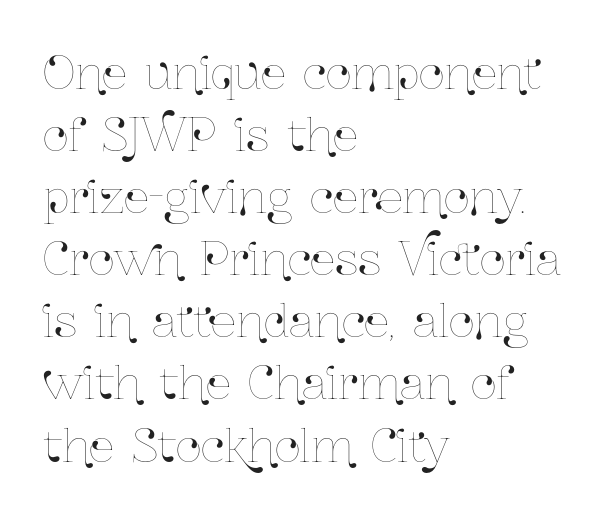
These lines sit exactly where default settings would place them. Letters rest on an invisible, unmarked baseline. Spacing verdict: proportional, widths tailored to each character. Every character sits straight up, as roman type does.
